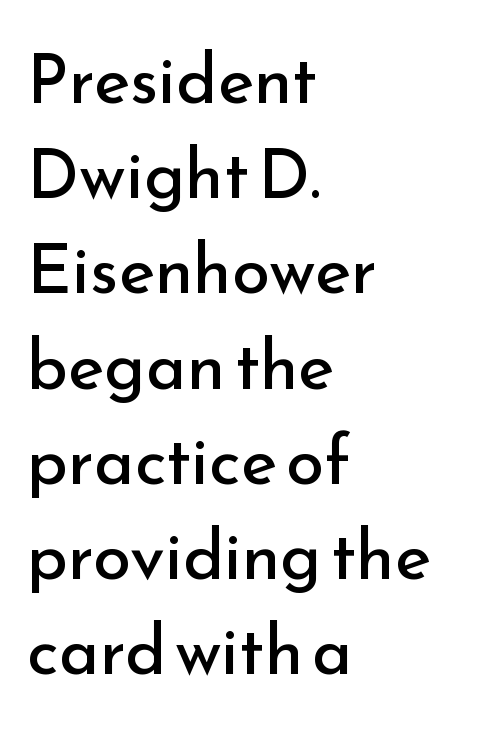
{"serif": "no", "italic": "no", "bold": "no", "weight": "regular", "width": "normal", "stroke_contrast": "low", "x_height": "small", "monospaced": "no", "underline": "no", "align": "left", "line_spacing": "normal", "line_spacing_ratio": 1.38, "letter_spacing": "normal", "letter_spacing_em": 0.0, "glyph_px": 69}
